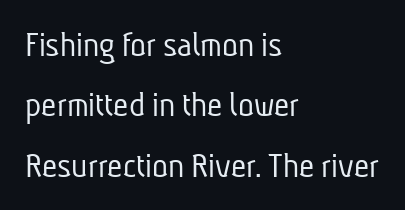
{"serif": "no", "bold": "no", "weight": "light", "width": "condensed", "stroke_contrast": "low", "x_height": "medium", "monospaced": "no", "underline": "no", "align": "left", "line_spacing": "normal", "line_spacing_ratio": 1.63, "letter_spacing": "normal", "letter_spacing_em": 0.0, "glyph_px": 37}
